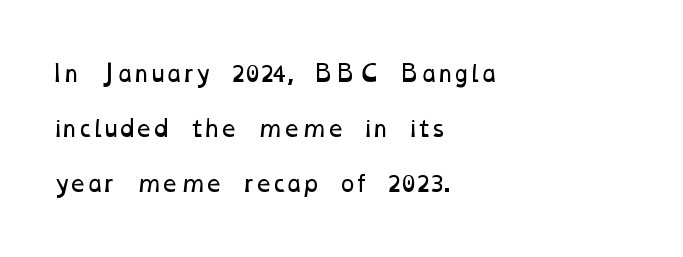
Q: Is the text bold? A: No.
Q: Is the text underlined? A: No.
Q: How is the paragraph aligned? A: Left-aligned.
Q: Is the spacing between letters normal or unusually wide? A: Normal.
Q: Is the spacing between lines tight, normal or loose? A: Loose.
